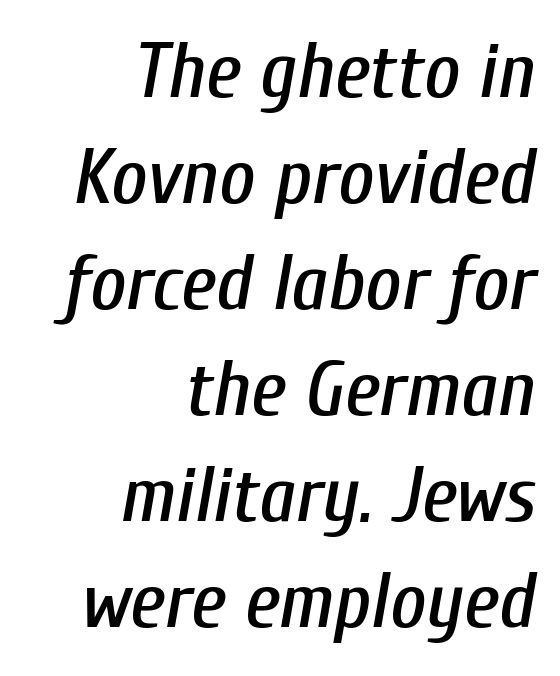
{"italic": "yes", "lean": "right", "slant_degrees": 10, "width": "condensed", "stroke_contrast": "low", "x_height": "medium", "monospaced": "no", "underline": "no", "align": "right", "line_spacing": "normal", "line_spacing_ratio": 1.36, "letter_spacing": "normal", "letter_spacing_em": 0.0, "glyph_px": 78}
